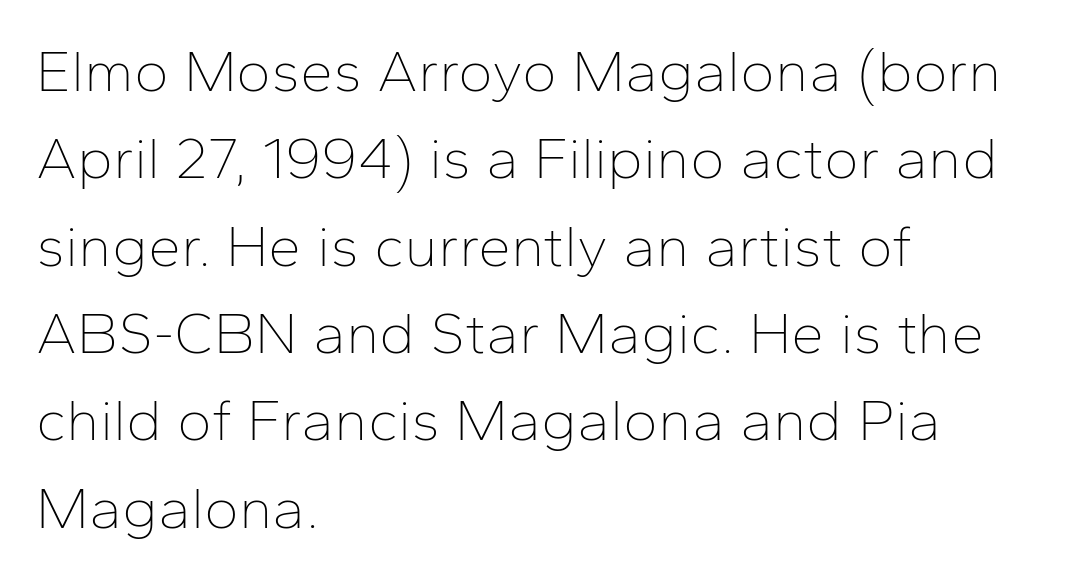
Q: Is the text bold? A: No.
Q: Is the text italic (slanted)? A: No, it is upright.
Q: Is the typeface a serif or a sans-serif typeface? A: Sans-serif.
Q: Is the text underlined? A: No.
Q: How is the paragraph aligned? A: Left-aligned.
Q: Is the spacing between letters normal or unusually wide? A: Normal.
Q: Is the spacing between lines tight, normal or loose? A: Normal.
Q: Width (condensed, normal, or wide)? A: Normal.
Q: Stroke contrast? A: Low.
Q: x-height? A: Medium.
Q: Monospaced? A: No.
